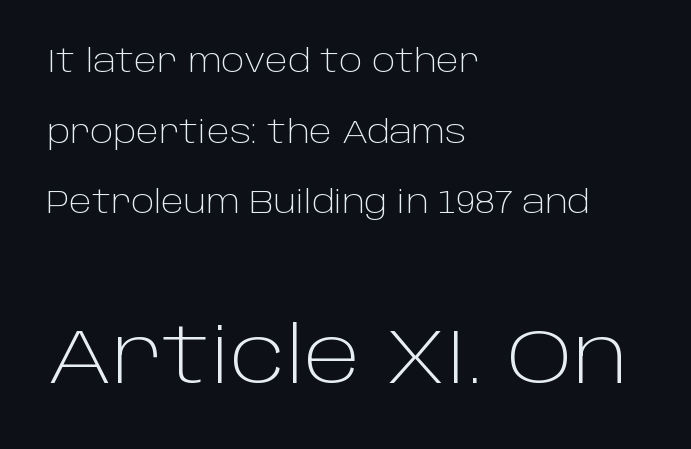
Q: Is the text bold? A: No.
Q: Is the text italic (slanted)? A: No, it is upright.
Q: Is the typeface a serif or a sans-serif typeface? A: Sans-serif.
Q: Is the text underlined? A: No.
Q: How is the paragraph aligned? A: Left-aligned.
Q: Is the spacing between letters normal or unusually wide? A: Normal.
Q: Is the spacing between lines tight, normal or loose? A: Loose.
Q: Which block of text is set in a larger size, the first (top) or the second (bottom)? A: The second (bottom) one.
Q: Width (condensed, normal, or wide)? A: Normal.
Q: Stroke contrast? A: Low.
Q: x-height? A: Large.
Q: Monospaced? A: No.
